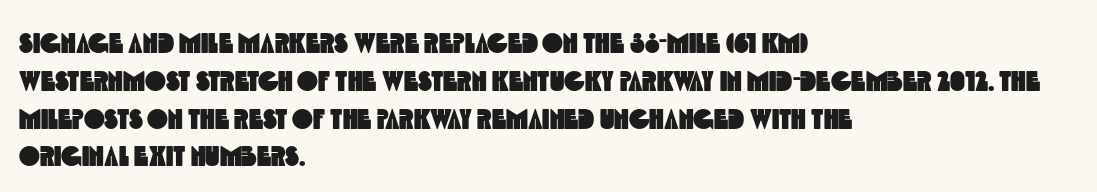
Q: Is the typeface a serif or a sans-serif typeface? A: Sans-serif.
Q: Is the text underlined? A: No.
Q: How is the paragraph aligned? A: Left-aligned.
Q: Is the spacing between letters normal or unusually wide? A: Normal.
Q: Is the spacing between lines tight, normal or loose? A: Normal.
Q: Width (condensed, normal, or wide)? A: Condensed.
Q: x-height? A: Large.
Q: Monospaced? A: No.
